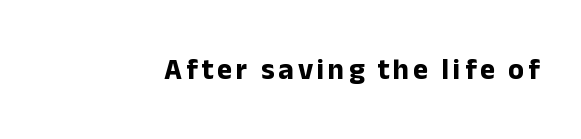
{"serif": "no", "italic": "no", "bold": "yes", "weight": "bold", "width": "normal", "stroke_contrast": "low", "x_height": "medium", "monospaced": "no", "underline": "no", "glyph_px": 29}
